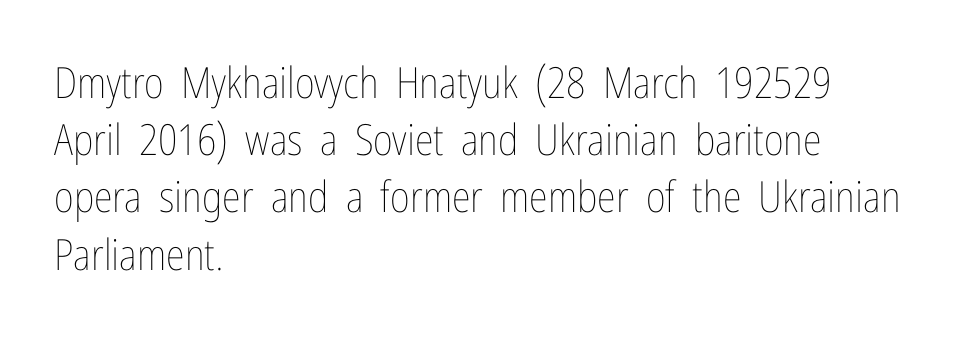
{"italic": "no", "bold": "no", "weight": "thin", "width": "condensed", "stroke_contrast": "low", "x_height": "medium", "monospaced": "no", "underline": "no", "align": "left", "line_spacing": "normal", "line_spacing_ratio": 1.33, "letter_spacing": "normal", "letter_spacing_em": 0.0, "glyph_px": 43}
